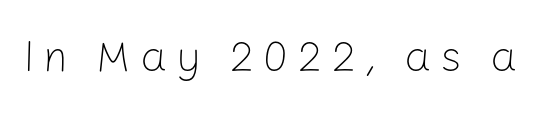
Q: Is the text bold? A: No.
Q: Is the text italic (slanted)? A: No, it is upright.
Q: Is the typeface a serif or a sans-serif typeface? A: Sans-serif.
Q: Is the text underlined? A: No.
Q: Is the spacing between letters normal or unusually wide? A: Unusually wide.
Q: Width (condensed, normal, or wide)? A: Normal.
Q: Stroke contrast? A: Low.
Q: x-height? A: Medium.
Q: Monospaced? A: No.
